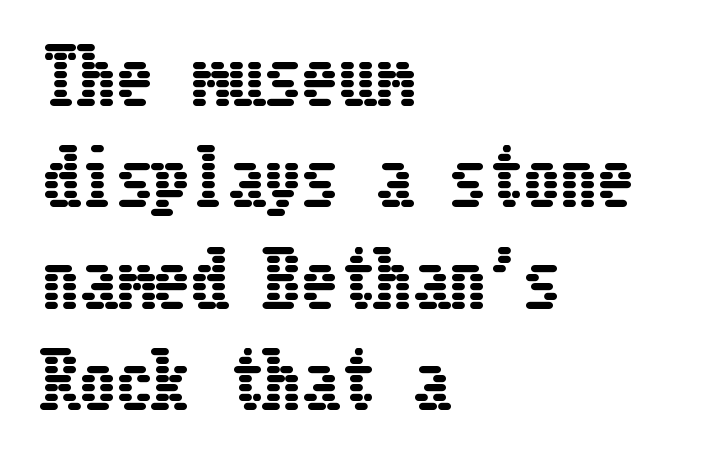
This sample uses plain, unmodified letter spacing. Any mark beneath the type? The region is blank. The leading is moderate, giving the passage an even texture. Every row of glyphs begins at an identical x-position on the left. If you drew a line through each stem, it would be perfectly vertical.
